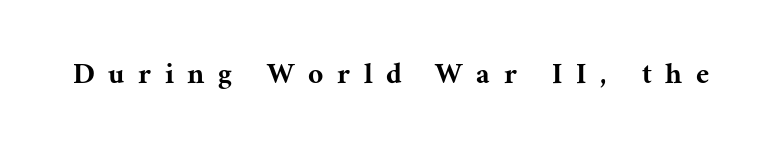
Inter-character spacing is expanded well beyond the font's built-in metrics. The passage shown is typeset with a serif family. The space directly below the letters is spotless. The letters advance in unequal steps, a hallmark of proportional type.
